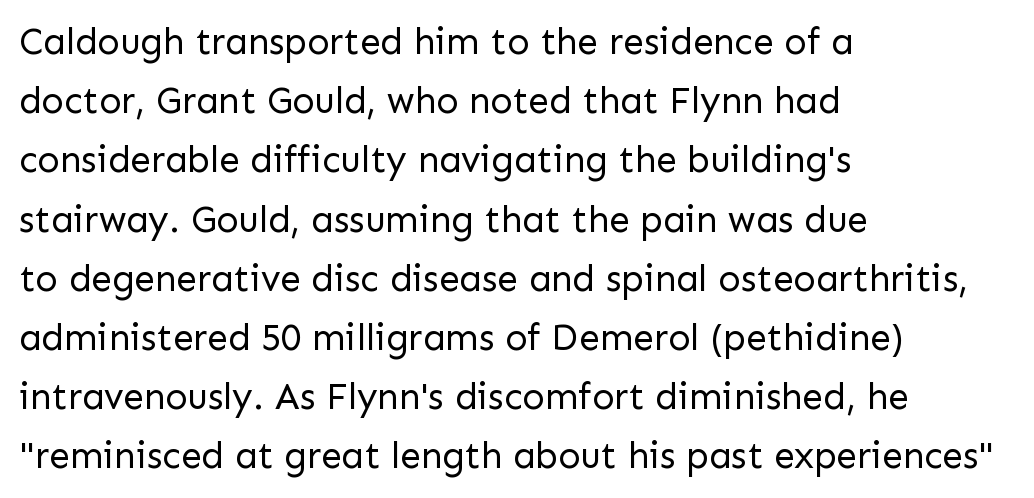
Tracking value appears to be zero — textbook default spacing. Is this a fixed-width face? No — the glyphs have proportional, varying widths. The strokes carry an ordinary text weight at most. Designer's note — italics off, roman on. The rag falls on the right side of this text block. The font family rendered here belongs to the sans-serif group.
